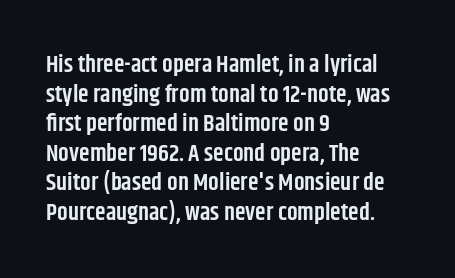
Q: Is the text bold? A: Semi-bold.
Q: Is the text italic (slanted)? A: No, it is upright.
Q: Is the text underlined? A: No.
Q: How is the paragraph aligned? A: Left-aligned.
Q: Is the spacing between letters normal or unusually wide? A: Normal.
